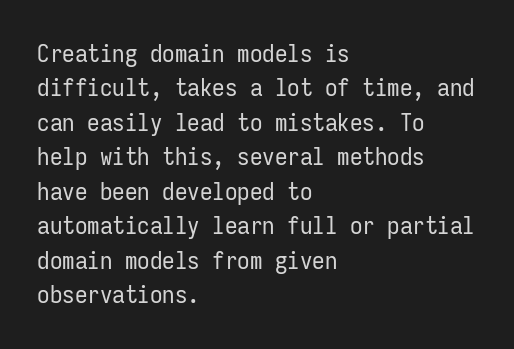
Q: Is the text bold? A: No.
Q: Is the text italic (slanted)? A: No, it is upright.
Q: Is the text underlined? A: No.
Q: How is the paragraph aligned? A: Left-aligned.
Q: Is the spacing between letters normal or unusually wide? A: Normal.
Q: Is the spacing between lines tight, normal or loose? A: Normal.
